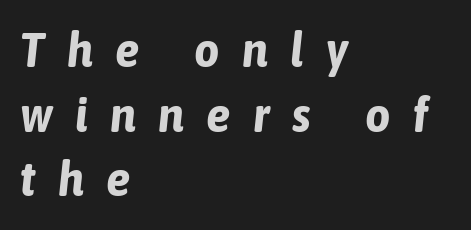
{"italic": "yes", "lean": "right", "slant_degrees": 6, "bold": "yes", "weight": "bold", "width": "condensed", "stroke_contrast": "low", "x_height": "medium", "monospaced": "no", "underline": "no", "align": "left", "line_spacing": "normal", "line_spacing_ratio": 1.32, "letter_spacing": "wide", "letter_spacing_em": 0.46, "glyph_px": 49}
